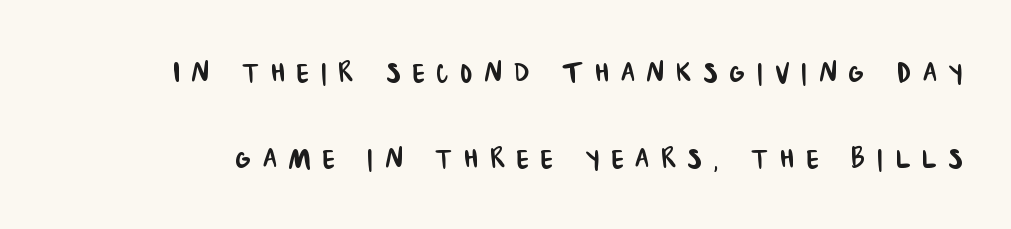
Glyph-to-glyph distance is far greater than everyday printed text. These lines stand farther apart than default settings would place them. The passage shown is typed in a proportional face where columns would drift. Is this a sans? Yes — the strokes have no serifs. Plain, unruled lines of type.
